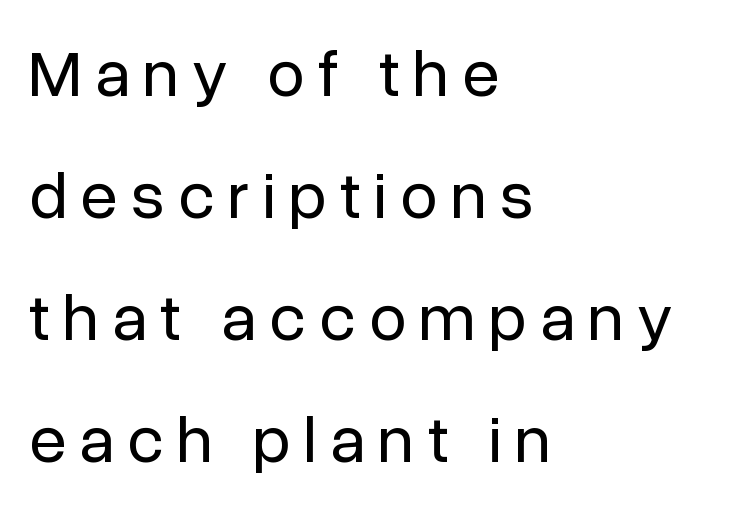
{"serif": "no", "italic": "no", "bold": "no", "weight": "regular", "width": "normal", "stroke_contrast": "low", "x_height": "medium", "monospaced": "no", "underline": "no", "align": "left", "line_spacing_ratio": 1.82, "letter_spacing": "wide", "letter_spacing_em": 0.2, "glyph_px": 67}
